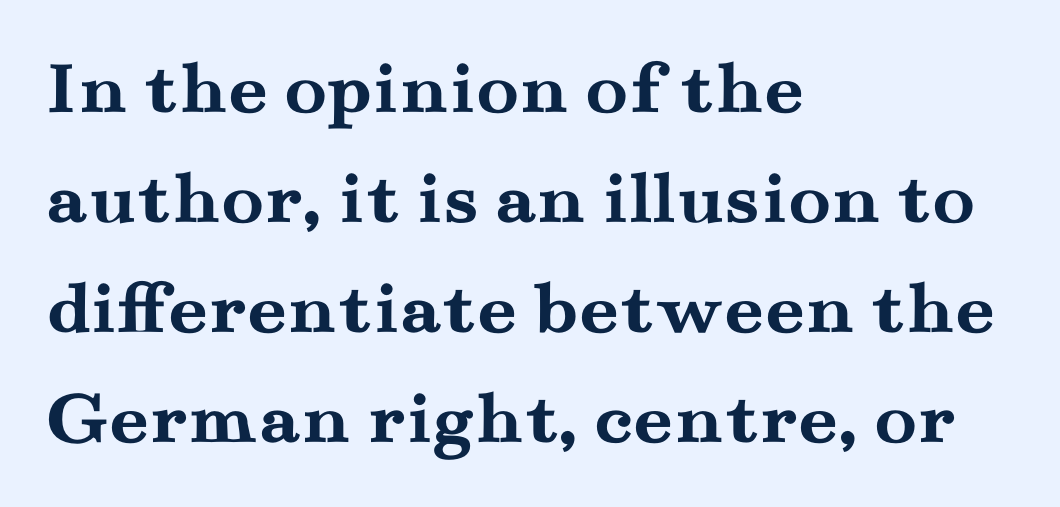
The image shows 78 px semibold, wide serif type, upright; set left-aligned, normal line spacing (1.41x), normal letter spacing, not underlined; medium stroke contrast and a small x-height.
